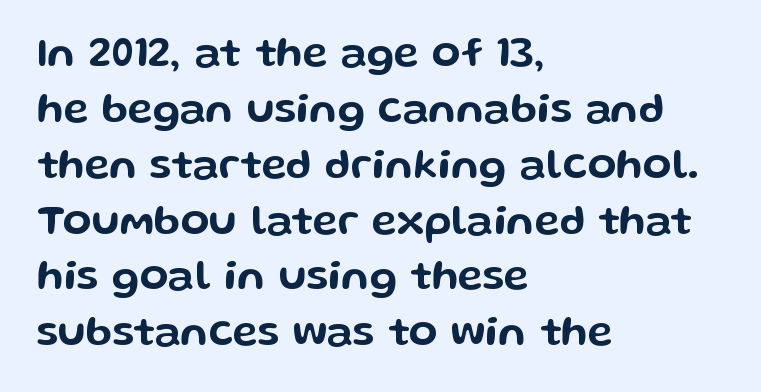
Compared with typical paragraphs, the rows here are spaced about the same. Serifs: no, the terminals of the letterforms are clean. This sample uses an upright cut, with every glyph sitting square on the baseline. This sample has the flowing, uneven cadence of proportional lettering. Any mark beneath the type? The region is blank. The paragraph shown leans on its left margin.
